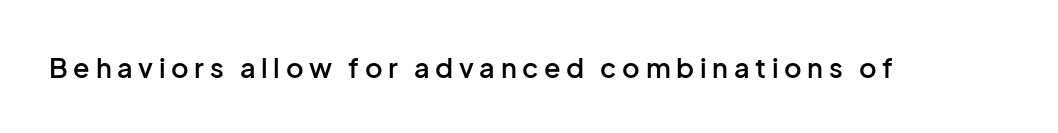
Vertical strokes here are truly vertical. Summary of weight: moderately heavy, a semibold. Spacing between characters has been opened up far beyond the box default. Beneath every word, the page is bare.
